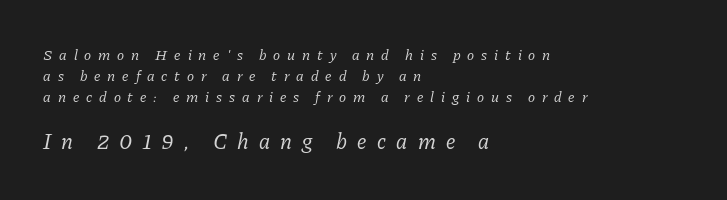
No extra ink here — the face is not bold. Between these two stacked blocks, the lower one wins on size. The line-height multiplier appears to be the usual default. Horizontal alignment here is leftward, the default for most running prose.
